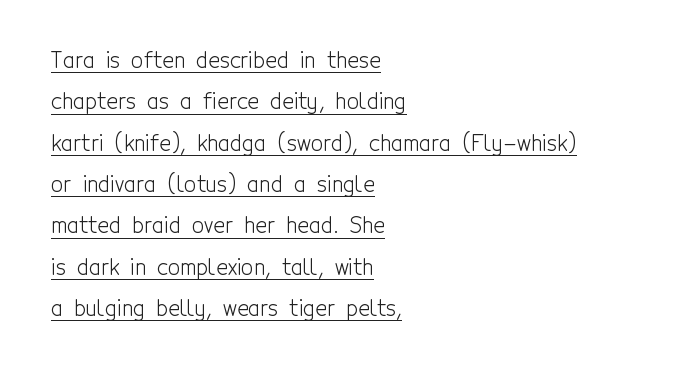
Short and long lines alike share a common starting point at left. You can see a thin bar hugging the bottom of the glyphs. The lettering holds an erect, upright posture throughout. This is not heavy type; no bold has been used. Each word holds together tightly as a unit, with standard inter-letter gaps.
